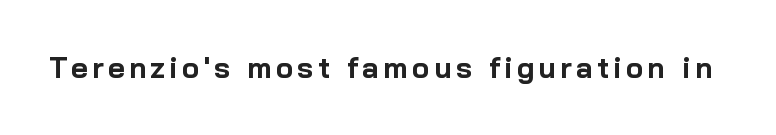
{"serif": "no", "italic": "no", "bold": "yes", "weight": "bold", "width": "normal", "stroke_contrast": "low", "x_height": "medium", "monospaced": "no", "underline": "no", "glyph_px": 29}
